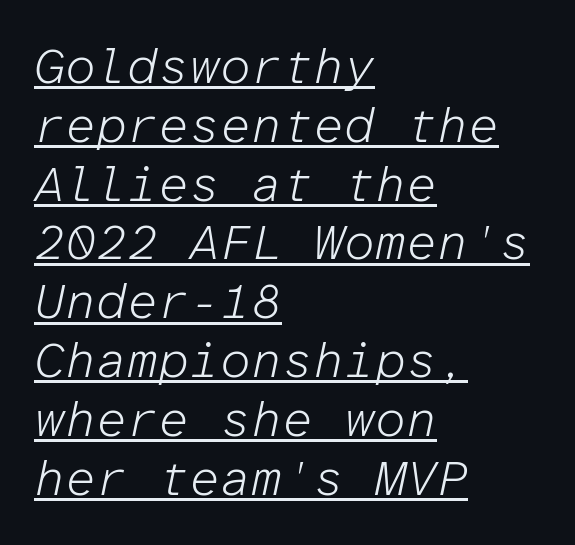
The image shows 49 px light type, italic (leaning right), monospaced; set left-aligned, line spacing 1.2x, normal letter spacing, underlined; low stroke contrast and a medium x-height.
